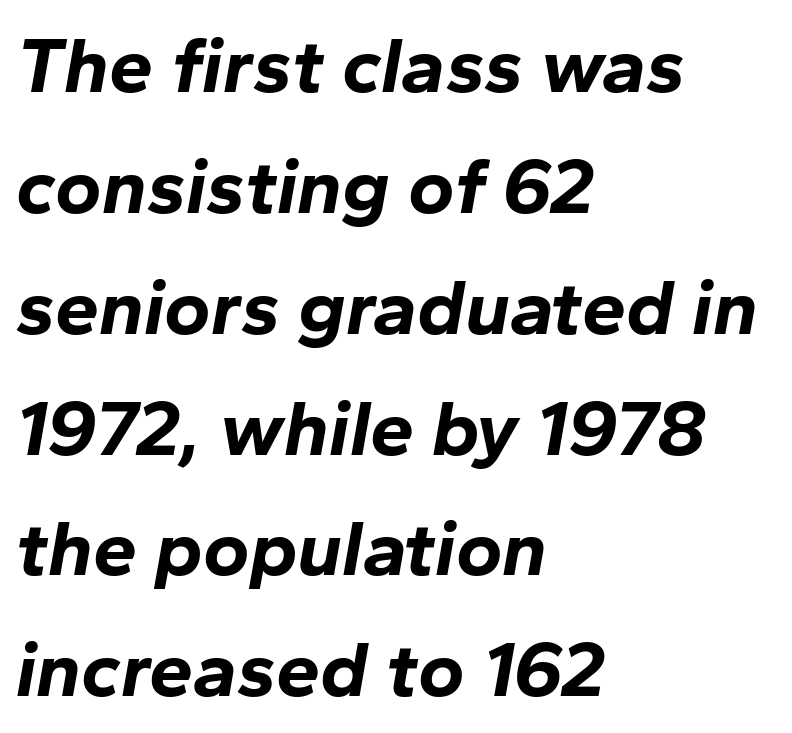
The letters advance in unequal steps, a hallmark of proportional type. Honestly, there is no underline to notice here at all. The typography opts for an oblique posture over an upright one. The type is set solid horizontally, with unmodified tracking. These lines carry a lot of weight — the face is fully bold. Line starts are locked; line ends wander.
